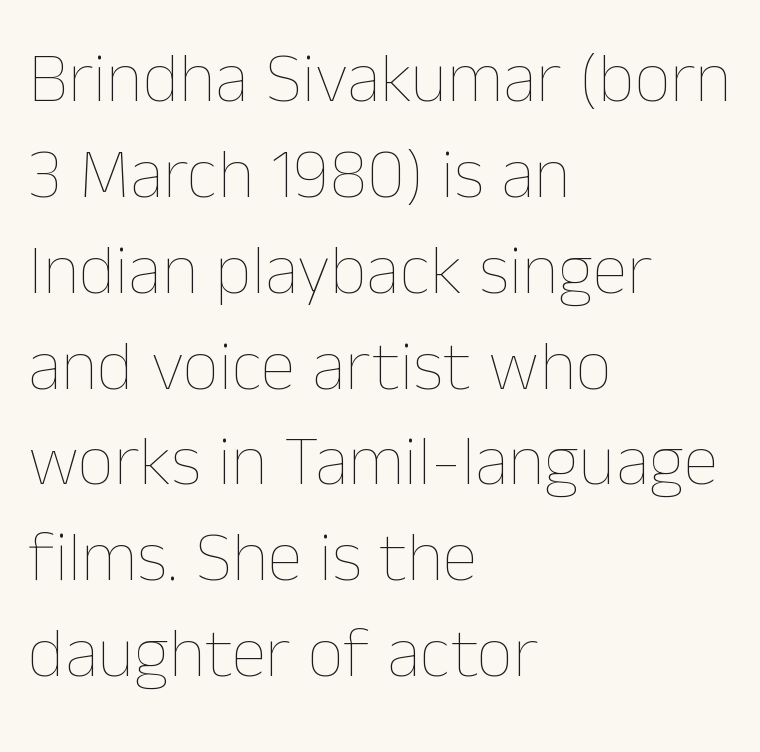
{"italic": "no", "bold": "no", "weight": "thin", "width": "normal", "stroke_contrast": "low", "x_height": "medium", "monospaced": "no", "underline": "no", "align": "left", "line_spacing": "normal", "line_spacing_ratio": 1.35, "letter_spacing": "normal", "letter_spacing_em": 0.0, "glyph_px": 71}
